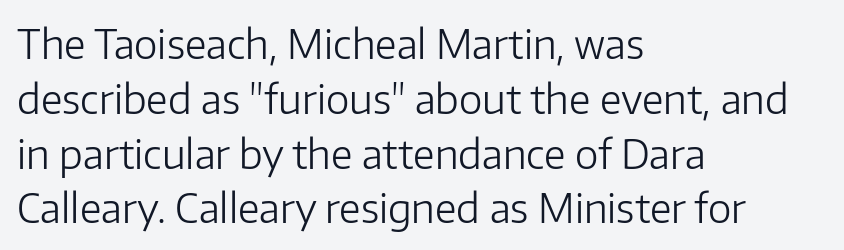
Upright lettering throughout. Unmarked baselines from the first word to the last. Is this a fixed-width face? No — the glyphs have proportional, varying widths. The type is set solid horizontally, with unmodified tracking.
